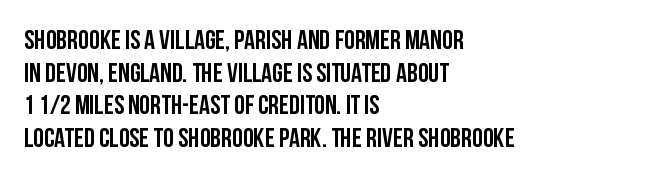
The glyphs are unaccompanied by any horizontal stroke below them. The passage shown is emphatically bold. The lettering holds an erect, upright posture throughout. Here the glyphs are tracked normally, forming tight word shapes.
